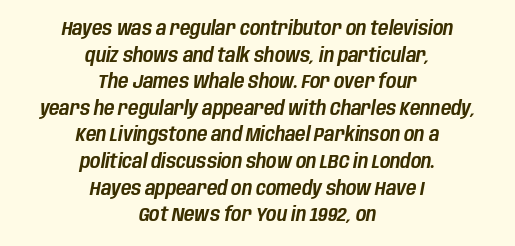
Q: Is the text italic (slanted)? A: Yes, it leans right by about 10 degrees.
Q: Is the text underlined? A: No.
Q: How is the paragraph aligned? A: Centered.
Q: Is the spacing between letters normal or unusually wide? A: Normal.
Q: Is the spacing between lines tight, normal or loose? A: Normal.
